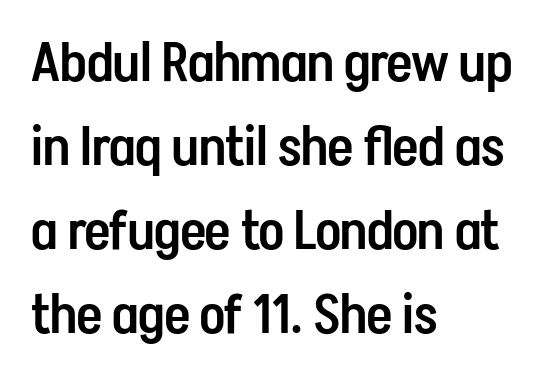
The image shows 55 px semibold, condensed sans-serif type, upright; set left-aligned, normal line spacing (1.53x), normal letter spacing, not underlined; low stroke contrast and a medium x-height.
